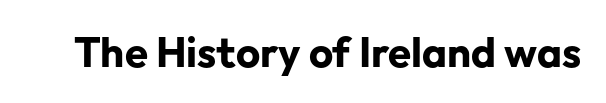
{"serif": "no", "italic": "no", "bold": "yes", "weight": "bold", "width": "normal", "stroke_contrast": "low", "x_height": "medium", "monospaced": "no", "underline": "no", "letter_spacing": "normal", "letter_spacing_em": 0.0, "glyph_px": 42}
